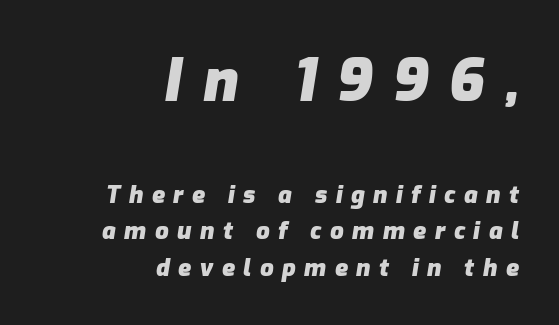
{"italic": "yes", "lean": "right", "slant_degrees": 9, "bold": "yes", "weight": "heavy", "width": "normal", "stroke_contrast": "low", "x_height": "medium", "monospaced": "no", "underline": "no", "align": "right", "line_spacing": "normal", "line_spacing_ratio": 1.52, "letter_spacing": "wide", "letter_spacing_em": 0.35, "larger_block": "first", "size_ratio": 2.46, "glyph_px": 59}
